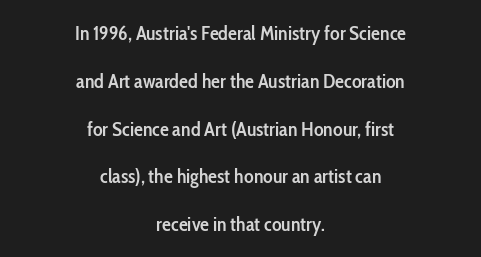
Q: Is the text bold? A: Semi-bold.
Q: Is the text italic (slanted)? A: No, it is upright.
Q: Is the text underlined? A: No.
Q: How is the paragraph aligned? A: Centered.
Q: Is the spacing between letters normal or unusually wide? A: Normal.
Q: Is the spacing between lines tight, normal or loose? A: Loose.
